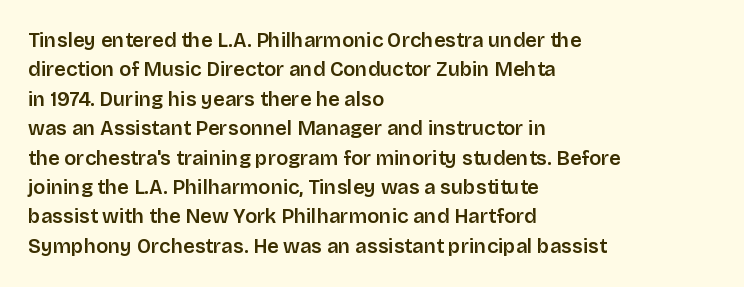
{"italic": "no", "underline": "no", "align": "left", "line_spacing": "normal", "line_spacing_ratio": 1.47, "letter_spacing": "normal", "letter_spacing_em": 0.0, "glyph_px": 20}
